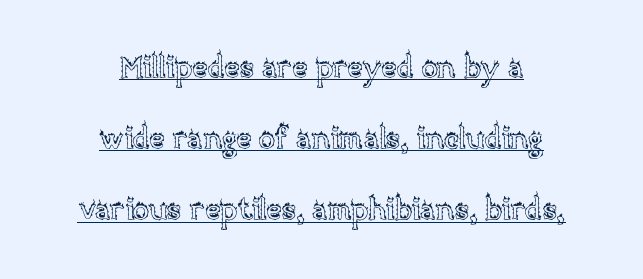
Q: Is the text italic (slanted)? A: No, it is upright.
Q: Is the text underlined? A: Yes.
Q: How is the paragraph aligned? A: Centered.
Q: Is the spacing between letters normal or unusually wide? A: Normal.
Q: Is the spacing between lines tight, normal or loose? A: Loose.
Q: Width (condensed, normal, or wide)? A: Normal.
Q: x-height? A: Large.
Q: Monospaced? A: No.
